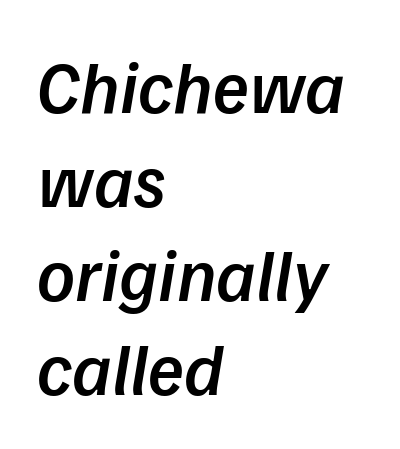
{"serif": "no", "bold": "semi", "weight": "semibold", "width": "normal", "stroke_contrast": "low", "x_height": "medium", "monospaced": "no", "underline": "no", "align": "left", "line_spacing": "normal", "line_spacing_ratio": 1.27, "letter_spacing": "normal", "letter_spacing_em": 0.0, "glyph_px": 74}
